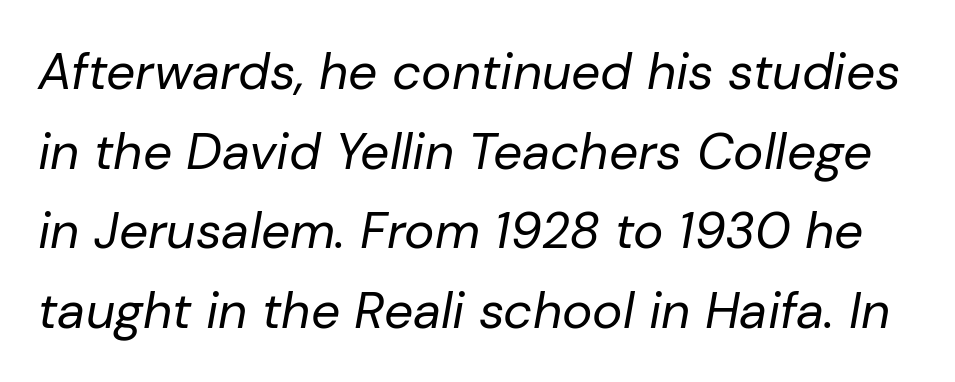
The letters are slanted; this is an italic face. Tracking value appears to be zero — textbook default spacing. Descenders are the only things crossing below the line. The typesetting does not lean heavy: it is not bold. Varying glyph widths throughout — classic text-font behaviour. Honestly, the row spacing looks completely unremarkable.
